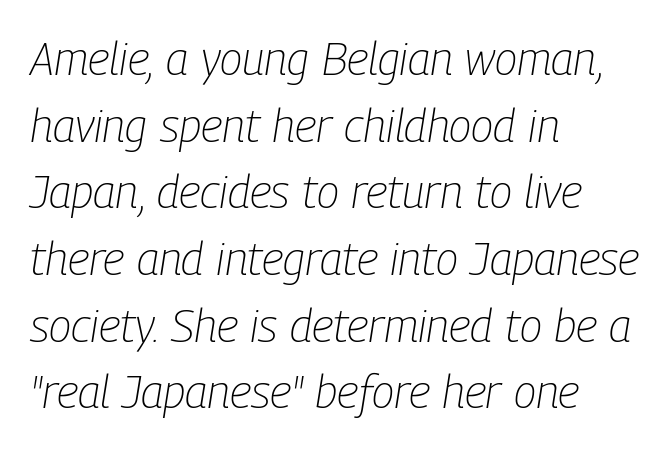
Each letter keeps its own natural width here, so spacing adapts to shape. Quick note: underline off. Letter spacing: default. Line spacing here is normal.
